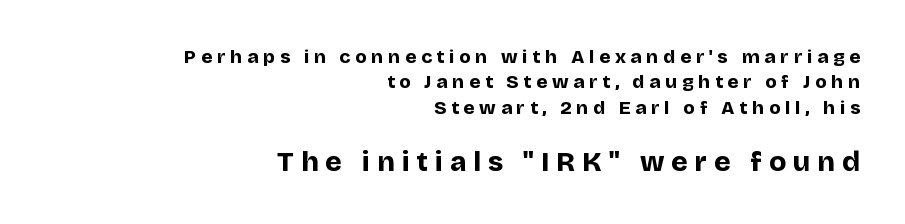
{"serif": "no", "italic": "no", "bold": "yes", "weight": "bold", "width": "normal", "stroke_contrast": "low", "x_height": "large", "monospaced": "no", "underline": "no", "align": "right", "line_spacing": "normal", "line_spacing_ratio": 1.34, "letter_spacing": "wide", "letter_spacing_em": 0.25, "larger_block": "second", "size_ratio": 1.47, "glyph_px": 28}
